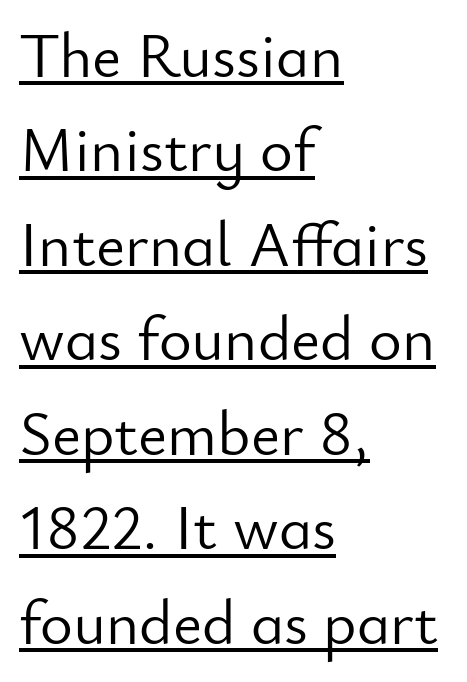
{"serif": "no", "italic": "no", "bold": "no", "weight": "light", "width": "normal", "stroke_contrast": "low", "x_height": "small", "monospaced": "no", "underline": "yes", "align": "left", "line_spacing": "normal", "line_spacing_ratio": 1.5, "letter_spacing": "normal", "letter_spacing_em": 0.0, "glyph_px": 63}
